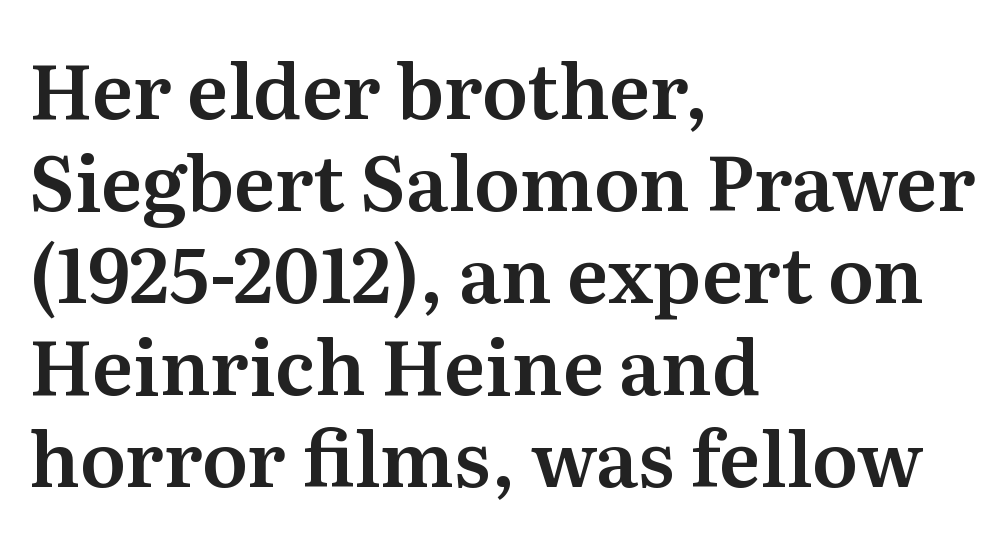
Q: Is the text italic (slanted)? A: No, it is upright.
Q: Is the typeface a serif or a sans-serif typeface? A: Serif.
Q: Is the text underlined? A: No.
Q: How is the paragraph aligned? A: Left-aligned.
Q: Is the spacing between letters normal or unusually wide? A: Normal.
Q: Width (condensed, normal, or wide)? A: Normal.
Q: Stroke contrast? A: Medium.
Q: x-height? A: Medium.
Q: Monospaced? A: No.
